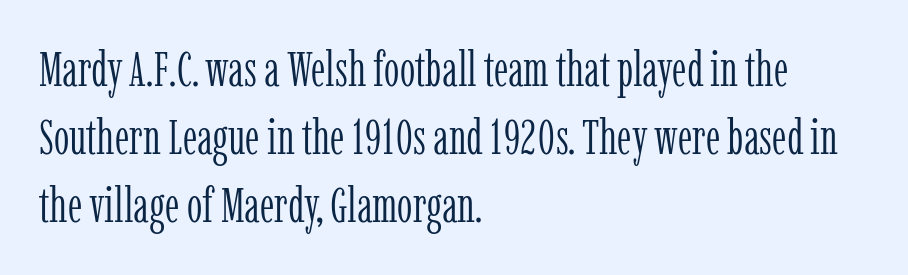
Q: Is the text bold? A: No.
Q: Is the text italic (slanted)? A: No, it is upright.
Q: Is the typeface a serif or a sans-serif typeface? A: Serif.
Q: Is the text underlined? A: No.
Q: How is the paragraph aligned? A: Left-aligned.
Q: Is the spacing between letters normal or unusually wide? A: Normal.
Q: Is the spacing between lines tight, normal or loose? A: Normal.
Q: Width (condensed, normal, or wide)? A: Condensed.
Q: Stroke contrast? A: Low.
Q: x-height? A: Medium.
Q: Monospaced? A: No.
